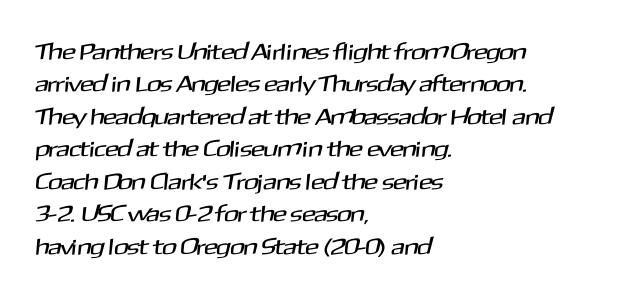
Q: Is the text underlined? A: No.
Q: How is the paragraph aligned? A: Left-aligned.
Q: Is the spacing between letters normal or unusually wide? A: Normal.
Q: Is the spacing between lines tight, normal or loose? A: Normal.
